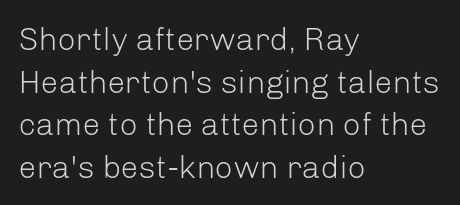
Q: Is the text bold? A: No.
Q: Is the text italic (slanted)? A: No, it is upright.
Q: Is the typeface a serif or a sans-serif typeface? A: Sans-serif.
Q: Is the text underlined? A: No.
Q: How is the paragraph aligned? A: Left-aligned.
Q: Is the spacing between letters normal or unusually wide? A: Normal.
Q: Is the spacing between lines tight, normal or loose? A: Normal.
Q: Width (condensed, normal, or wide)? A: Normal.
Q: Stroke contrast? A: Low.
Q: x-height? A: Medium.
Q: Monospaced? A: No.
